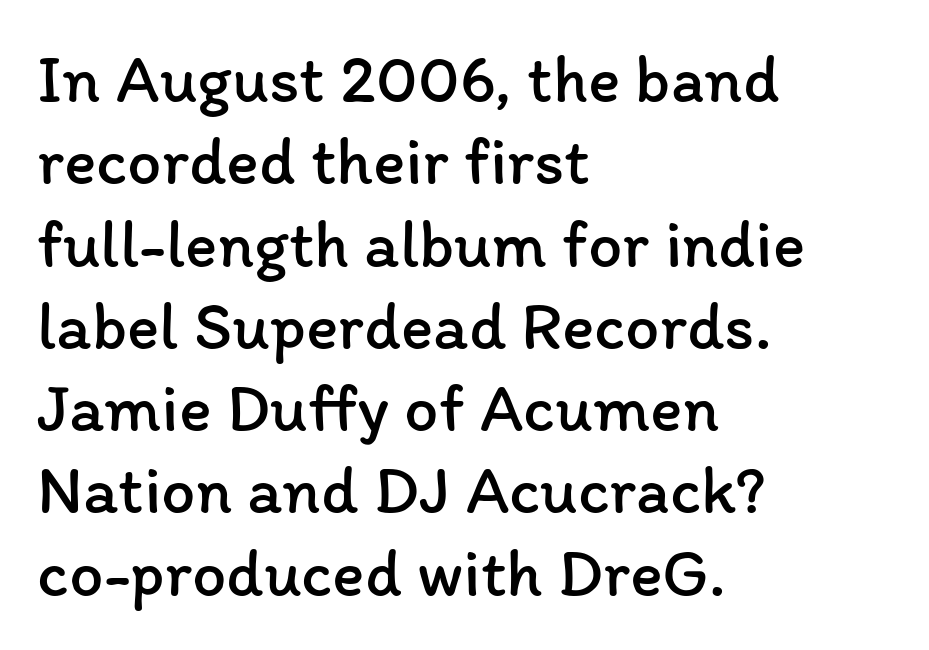
Q: Is the text bold? A: No.
Q: Is the text italic (slanted)? A: No, it is upright.
Q: Is the text underlined? A: No.
Q: How is the paragraph aligned? A: Left-aligned.
Q: Is the spacing between letters normal or unusually wide? A: Normal.
Q: Width (condensed, normal, or wide)? A: Normal.
Q: Stroke contrast? A: Low.
Q: x-height? A: Medium.
Q: Monospaced? A: No.
